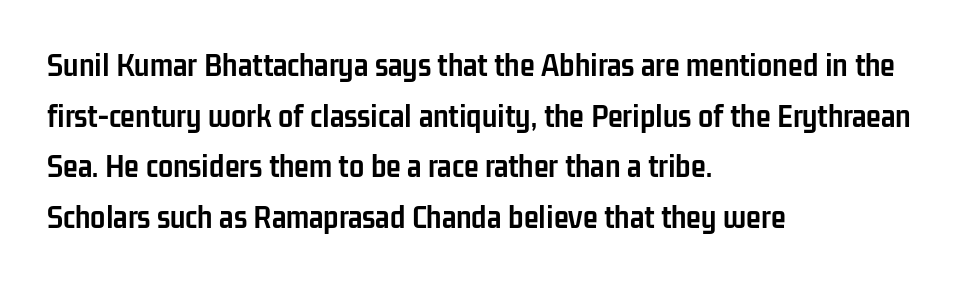
The passage shown is not underscored anywhere. Layout note: lines flush left. Unlike italic type, these characters show no tilt at all. Do the characters align in a grid? No, the font is proportional. The horizontal fit of the characters is conventional and even.
